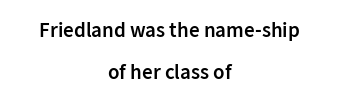
The image shows 21 px text type, upright; set centered, loose line spacing (2.02x), normal letter spacing, not underlined.
